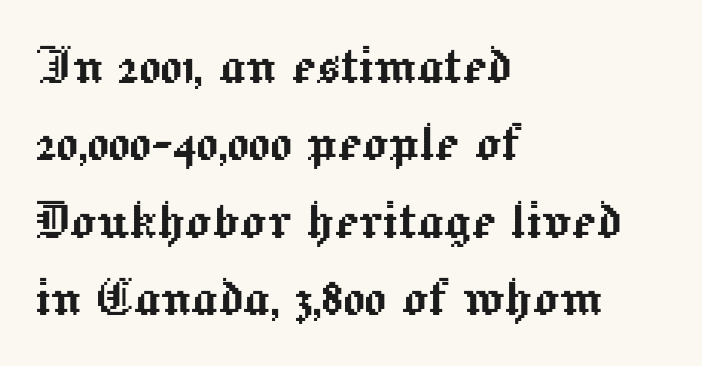
Q: Is the text italic (slanted)? A: No, it is upright.
Q: Is the text underlined? A: No.
Q: How is the paragraph aligned? A: Left-aligned.
Q: Is the spacing between letters normal or unusually wide? A: Normal.
Q: Width (condensed, normal, or wide)? A: Normal.
Q: x-height? A: Medium.
Q: Monospaced? A: No.
